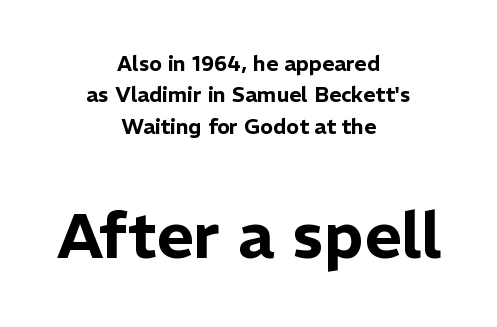
{"serif": "no", "italic": "no", "width": "normal", "stroke_contrast": "low", "x_height": "medium", "monospaced": "no", "underline": "no", "align": "center", "line_spacing": "normal", "line_spacing_ratio": 1.49, "letter_spacing": "normal", "letter_spacing_em": 0.0, "larger_block": "second", "size_ratio": 3.05, "glyph_px": 64}
